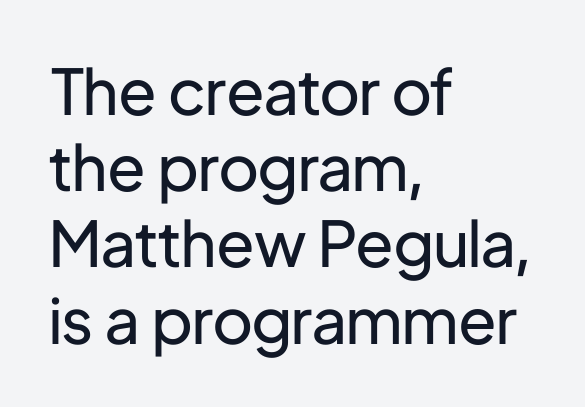
{"serif": "no", "italic": "no", "bold": "no", "weight": "regular", "width": "normal", "stroke_contrast": "low", "x_height": "medium", "monospaced": "no", "underline": "no", "align": "left", "line_spacing_ratio": 1.21, "letter_spacing": "normal", "letter_spacing_em": 0.0, "glyph_px": 63}
